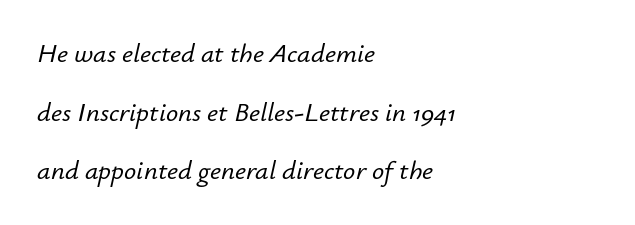
{"italic": "yes", "lean": "right", "slant_degrees": 12, "underline": "no", "align": "left", "line_spacing": "loose", "line_spacing_ratio": 2.17, "letter_spacing": "normal", "letter_spacing_em": 0.0, "glyph_px": 27}
